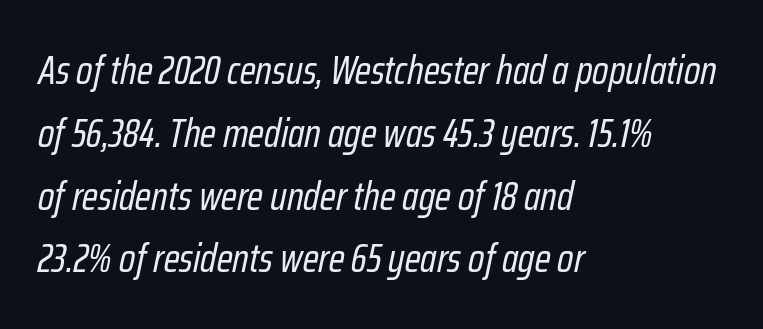
{"italic": "yes", "lean": "right", "slant_degrees": 12, "bold": "no", "weight": "regular", "width": "condensed", "stroke_contrast": "low", "x_height": "medium", "monospaced": "no", "underline": "no", "align": "left", "line_spacing": "normal", "line_spacing_ratio": 1.57, "letter_spacing": "normal", "letter_spacing_em": 0.0, "glyph_px": 40}
